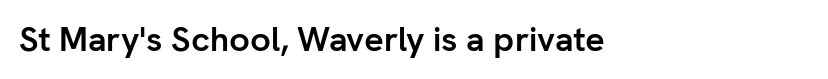
Q: Is the text bold? A: Yes.
Q: Is the text italic (slanted)? A: No, it is upright.
Q: Is the typeface a serif or a sans-serif typeface? A: Sans-serif.
Q: Is the text underlined? A: No.
Q: How is the paragraph aligned? A: Left-aligned.
Q: Is the spacing between letters normal or unusually wide? A: Normal.
Q: Width (condensed, normal, or wide)? A: Normal.
Q: Stroke contrast? A: Low.
Q: x-height? A: Medium.
Q: Monospaced? A: No.
